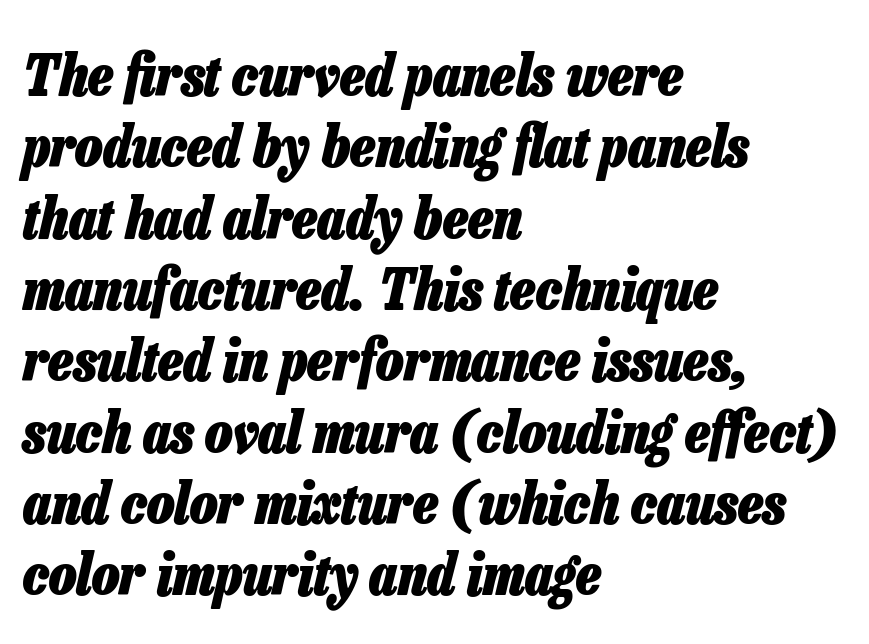
Q: Is the text bold? A: Yes.
Q: Is the text italic (slanted)? A: Yes, it leans right by about 13 degrees.
Q: Is the text underlined? A: No.
Q: How is the paragraph aligned? A: Left-aligned.
Q: Is the spacing between letters normal or unusually wide? A: Normal.
Q: Width (condensed, normal, or wide)? A: Condensed.
Q: Stroke contrast? A: Low.
Q: x-height? A: Medium.
Q: Monospaced? A: No.
